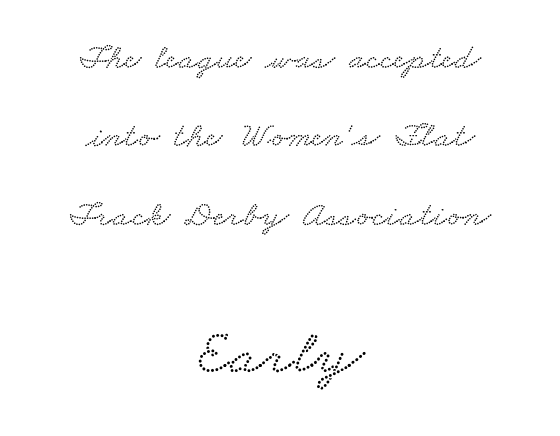
Q: Is the typeface a serif or a sans-serif typeface? A: Serif.
Q: Is the text underlined? A: No.
Q: How is the paragraph aligned? A: Centered.
Q: Is the spacing between letters normal or unusually wide? A: Normal.
Q: Is the spacing between lines tight, normal or loose? A: Loose.
Q: Which block of text is set in a larger size, the first (top) or the second (bottom)? A: The second (bottom) one.
Q: Width (condensed, normal, or wide)? A: Wide.
Q: Stroke contrast? A: Low.
Q: x-height? A: Small.
Q: Monospaced? A: No.
